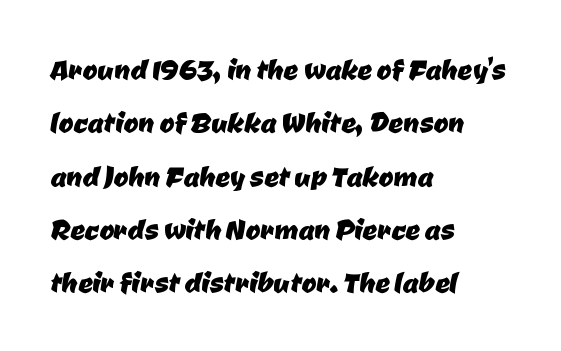
The image shows 36 px sans-serif type; set left-aligned, normal line spacing (1.48x), normal letter spacing, not underlined; low stroke contrast and a medium x-height.
